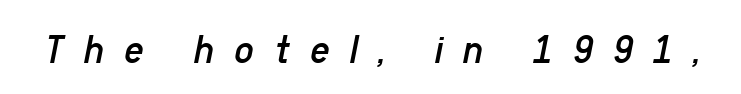
The image shows 43 px regular-weight, condensed type, italic (leaning right); set unusually wide letter spacing (+0.46 em), not underlined; low stroke contrast and a medium x-height.
